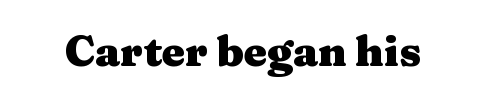
The image shows 42 px heavy, wide serif type, upright; set normal letter spacing, not underlined; medium stroke contrast and a medium x-height.
